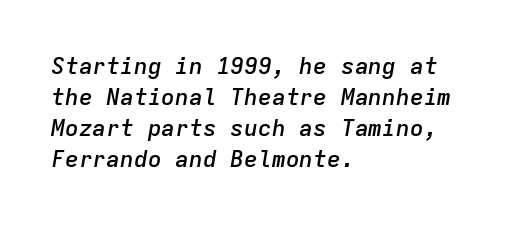
{"italic": "yes", "lean": "right", "slant_degrees": 9, "bold": "semi", "underline": "no", "align": "left", "line_spacing": "normal", "line_spacing_ratio": 1.35, "letter_spacing": "normal", "letter_spacing_em": 0.0, "glyph_px": 23}
